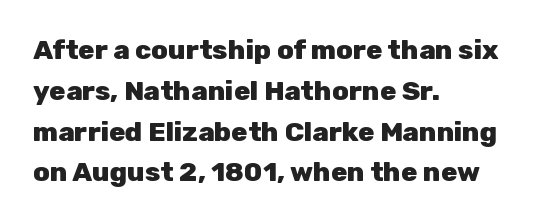
This is the regular roman posture of the typeface. Regarding leading, the lines here are spaced in the standard way. Heft: maximum for text — a bold. The specimen omits any rule beneath the text block's lines.
